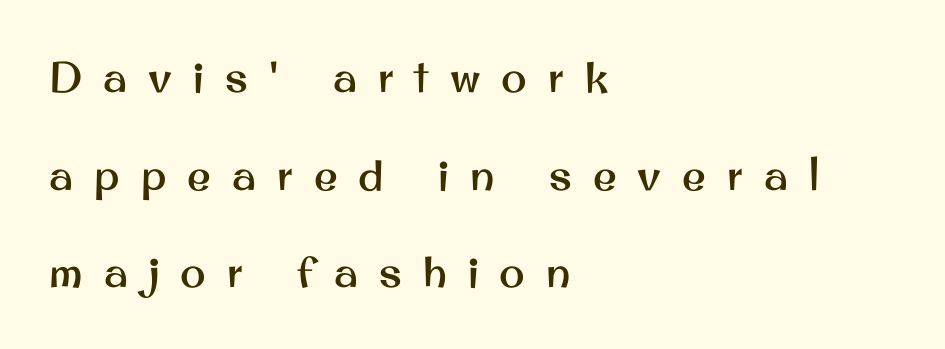
The image shows 43 px sans-serif type, upright; set left-aligned, loose line spacing (2.27x), unusually wide letter spacing (+0.49 em), not underlined; medium stroke contrast and a small x-height.
